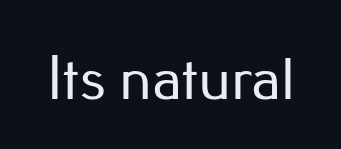
Any mark beneath the type? The region is blank. Stroke terminals: plain, sans-serif. Ascenders rise straight up at ninety degrees. These lines keep a tight, regular rhythm from letter to letter. The rendering uses natural spacing where letterforms have individual widths.
